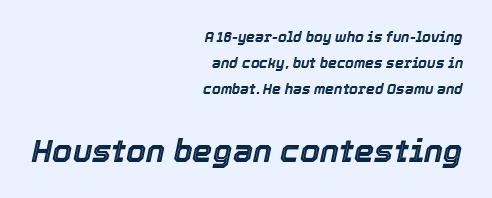
{"italic": "yes", "lean": "right", "slant_degrees": 12, "width": "normal", "x_height": "medium", "monospaced": "no", "underline": "no", "align": "right", "line_spacing_ratio": 1.86, "letter_spacing": "normal", "letter_spacing_em": 0.0, "larger_block": "second", "size_ratio": 2.29, "glyph_px": 32}
